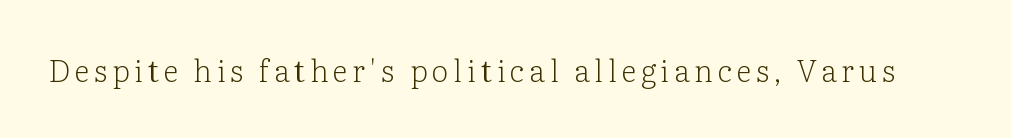
Ordinary non-slanted type is in use. This rendering employs a face with finishing strokes, i.e., a serif. Any mark beneath the type? The region is blank. Bold? No — there's no thickening of the strokes. These lines are rendered in a variable-pitch font.
